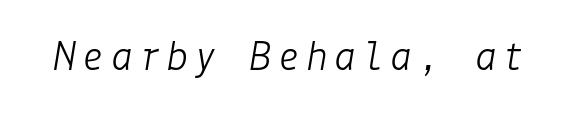
The image shows 44 px light type, italic (leaning right); set not underlined; low stroke contrast and a medium x-height.
